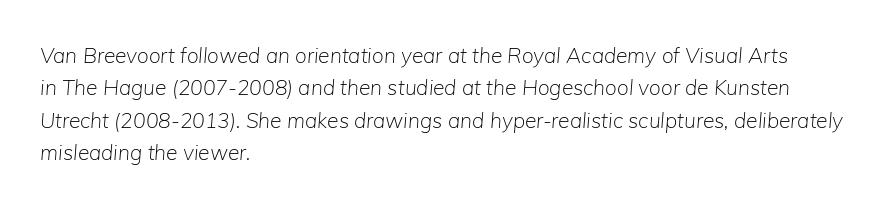
The image shows 21 px text type, italic (leaning right); set left-aligned, normal line spacing (1.54x), normal letter spacing, not underlined.
